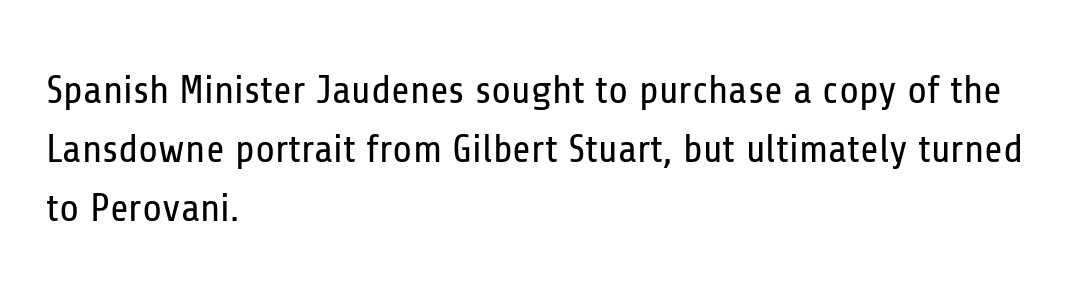
A normal amount of white space separates one row of letters from the next. The strip under each line holds only bare page. Where is the straight margin? On the left. Note: no serifs on the glyphs. Is this a fixed-width face? No — the glyphs have proportional, varying widths.
